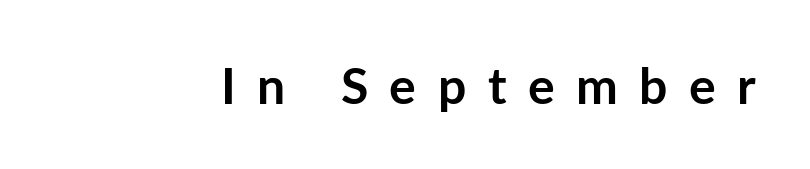
The image shows 50 px semibold sans-serif type, upright; set unusually wide letter spacing (+0.43 em), not underlined; low stroke contrast and a medium x-height.
